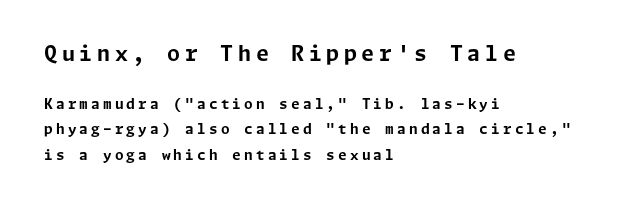
Q: Is the text bold? A: Yes.
Q: Is the text italic (slanted)? A: No, it is upright.
Q: Is the text underlined? A: No.
Q: How is the paragraph aligned? A: Left-aligned.
Q: Is the spacing between letters normal or unusually wide? A: Unusually wide.
Q: Which block of text is set in a larger size, the first (top) or the second (bottom)? A: The first (top) one.
